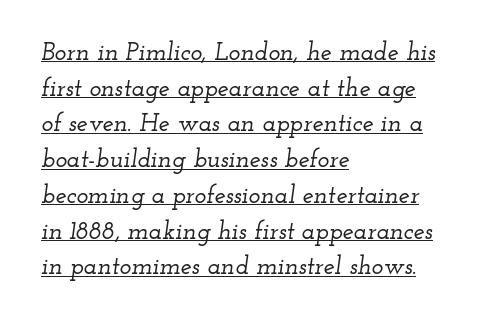
The image shows 25 px text type, italic (leaning right); set left-aligned, normal line spacing (1.43x), normal letter spacing, underlined.
